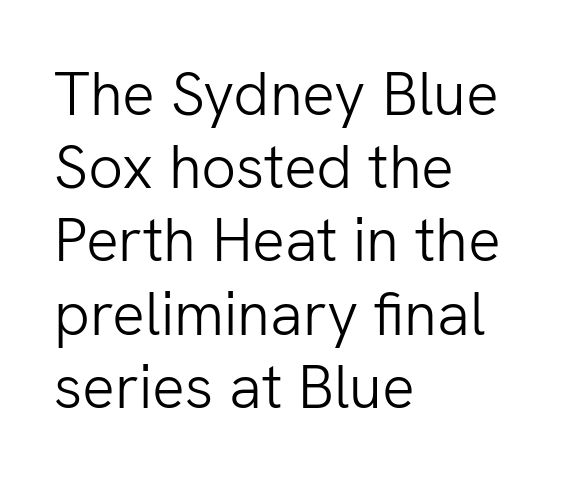
The image shows 61 px light sans-serif type, upright; set left-aligned, line spacing 1.2x, normal letter spacing, not underlined; low stroke contrast and a medium x-height.
